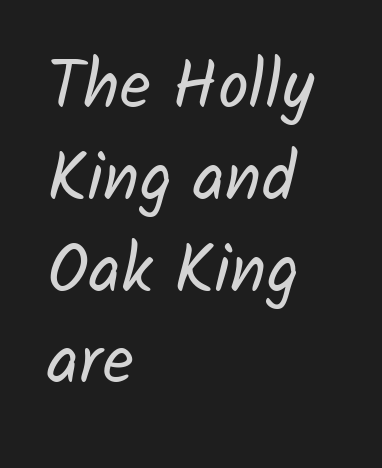
The image shows 68 px regular-weight sans-serif type; set left-aligned, normal line spacing (1.35x), normal letter spacing, not underlined; low stroke contrast and a medium x-height.
